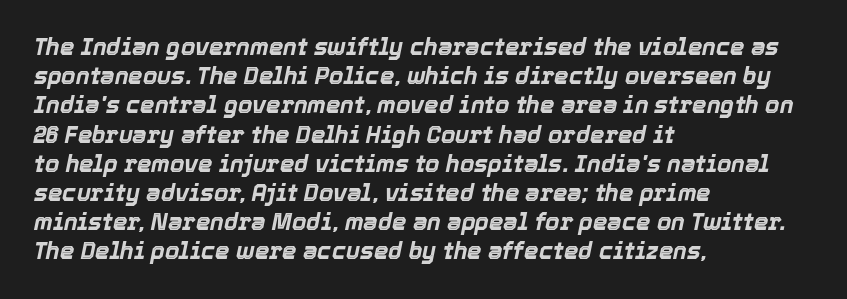
{"italic": "yes", "lean": "right", "slant_degrees": 12, "bold": "yes", "underline": "no", "align": "left", "line_spacing": "normal", "line_spacing_ratio": 1.27, "letter_spacing": "normal", "letter_spacing_em": 0.0, "glyph_px": 23}
